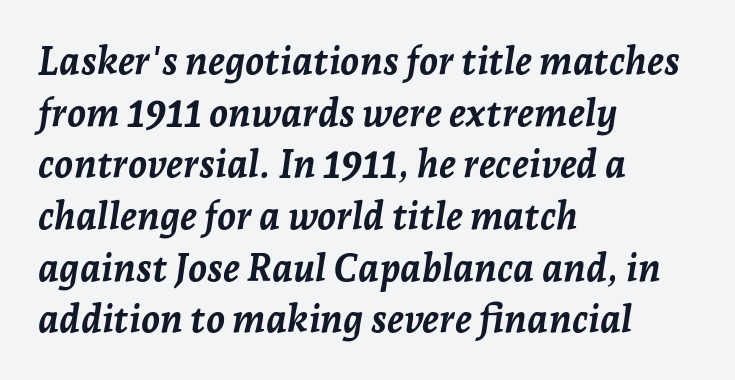
Q: Is the text bold? A: Yes.
Q: Is the text italic (slanted)? A: Yes, it leans right by about 7 degrees.
Q: Is the text underlined? A: No.
Q: How is the paragraph aligned? A: Left-aligned.
Q: Is the spacing between letters normal or unusually wide? A: Normal.
Q: Is the spacing between lines tight, normal or loose? A: Normal.
Q: Width (condensed, normal, or wide)? A: Normal.
Q: Stroke contrast? A: Low.
Q: x-height? A: Medium.
Q: Monospaced? A: No.
